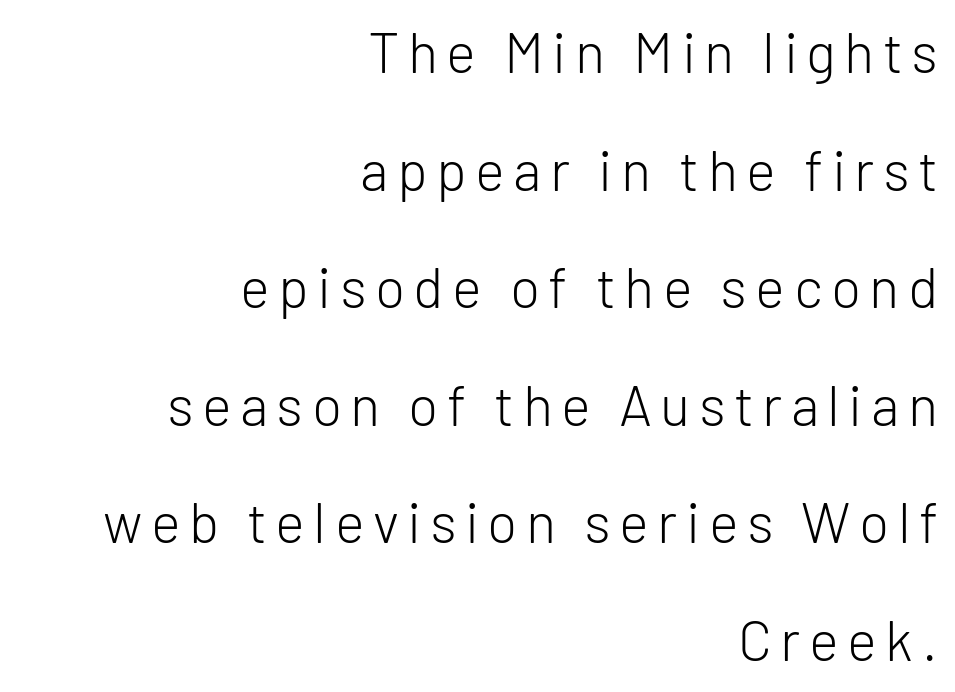
The image shows 56 px light sans-serif type, upright; set right-aligned, loose line spacing (2.1x), not underlined; low stroke contrast and a medium x-height.
